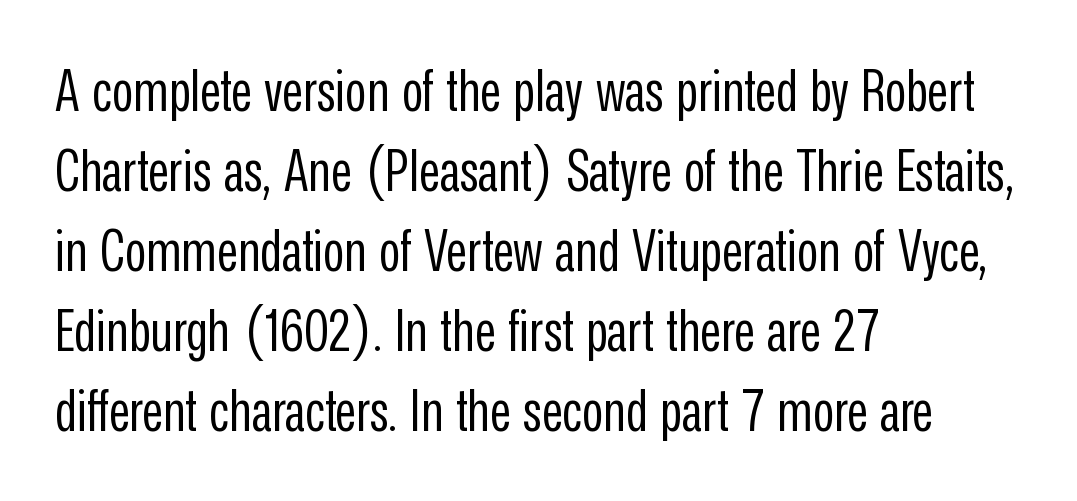
Weight: regular or lighter. The compositor pushed each line to the left boundary. Has an underline been added? It has not. The face used here is a sans, in the tradition of grotesques and geometrics. Students, note that the glyphs here touch the page at normal intervals. Quick note: interline space is typical.
